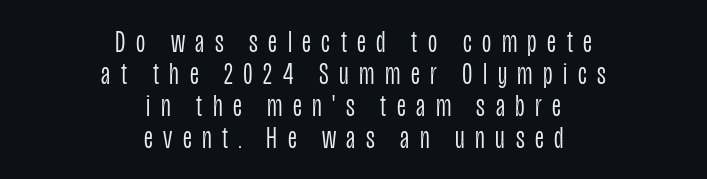
{"serif": "no", "italic": "no", "bold": "no", "weight": "light", "width": "condensed", "stroke_contrast": "low", "x_height": "large", "monospaced": "no", "underline": "no", "align": "center", "line_spacing": "tight", "line_spacing_ratio": 1.0, "letter_spacing": "wide", "letter_spacing_em": 0.33, "glyph_px": 32}
